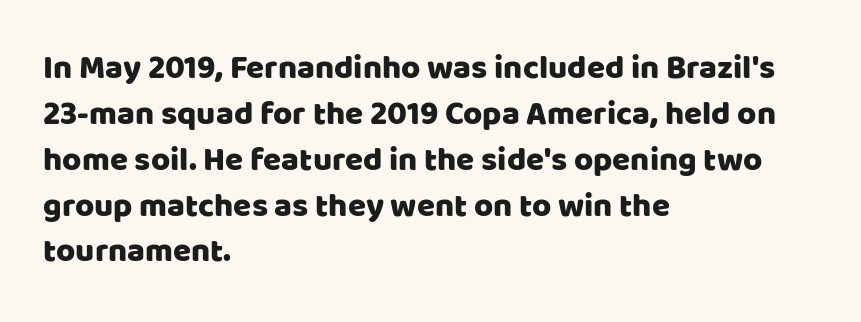
{"serif": "no", "italic": "no", "width": "normal", "stroke_contrast": "low", "x_height": "large", "monospaced": "no", "underline": "no", "align": "left", "line_spacing": "normal", "line_spacing_ratio": 1.39, "letter_spacing": "normal", "letter_spacing_em": 0.0, "glyph_px": 33}
